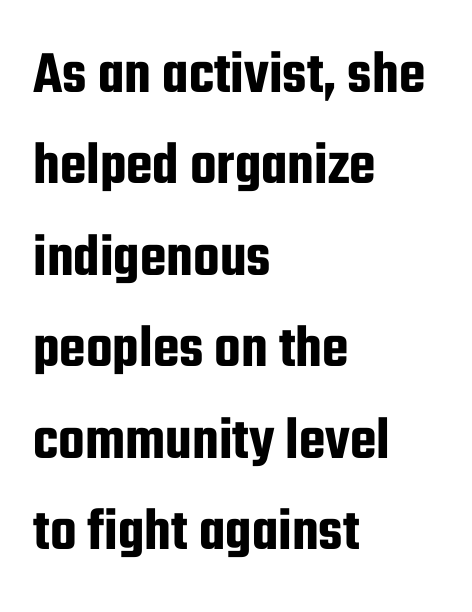
In terms of letterspacing, this is plain default setting. Vertically, the passage feels balanced, rows spaced as you'd expect. Left-aligned paragraph, ragged on the right. Check under the words: just untouched page. Check where the strokes stop: nothing finishes them off — pure sans.
